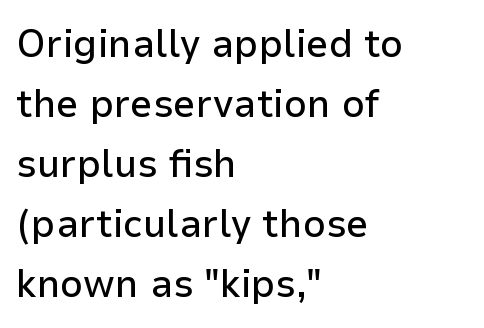
The image shows 40 px sans-serif type, upright; set left-aligned, normal line spacing (1.5x), normal letter spacing, not underlined; low stroke contrast and a medium x-height.
